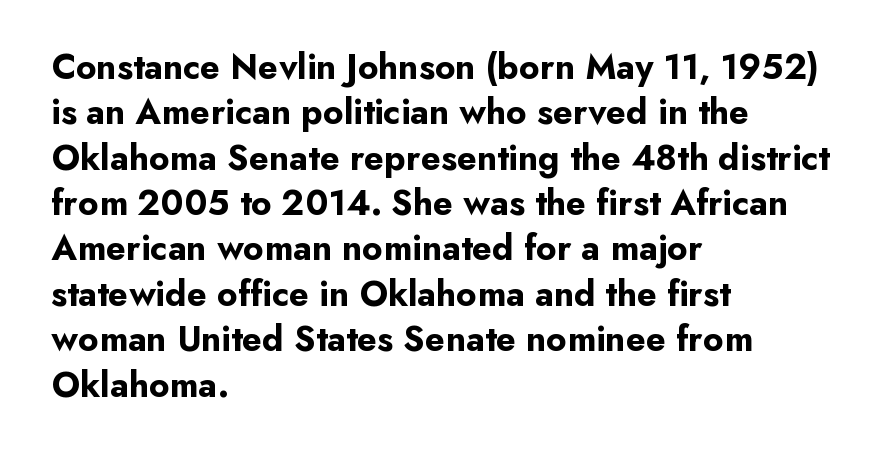
Q: Is the text bold? A: Yes.
Q: Is the text italic (slanted)? A: No, it is upright.
Q: Is the typeface a serif or a sans-serif typeface? A: Sans-serif.
Q: Is the text underlined? A: No.
Q: How is the paragraph aligned? A: Left-aligned.
Q: Is the spacing between letters normal or unusually wide? A: Normal.
Q: Is the spacing between lines tight, normal or loose? A: Normal.
Q: Width (condensed, normal, or wide)? A: Normal.
Q: Stroke contrast? A: Low.
Q: x-height? A: Small.
Q: Monospaced? A: No.
